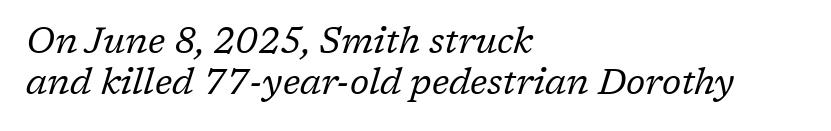
Inter-character spacing is left at the font's built-in metrics. The weight tops out at a normal text grade. A student would call this left alignment; a typographer would say flush left, rag right. The specimen omits any rule beneath the text block's lines. The line-height multiplier appears low, near solid setting. The typeface chosen for these lines features serifs.
